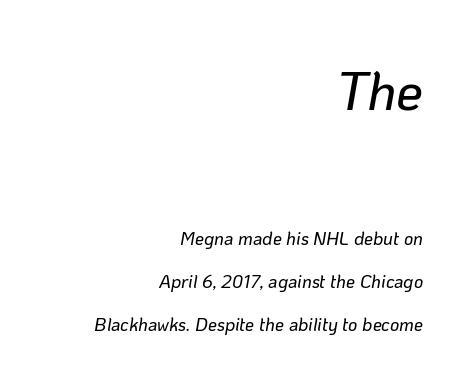
{"italic": "yes", "lean": "right", "slant_degrees": 10, "width": "normal", "stroke_contrast": "low", "x_height": "medium", "monospaced": "no", "underline": "no", "align": "right", "line_spacing": "loose", "line_spacing_ratio": 2.4, "letter_spacing": "normal", "letter_spacing_em": 0.0, "larger_block": "first", "size_ratio": 3.0, "glyph_px": 54}
